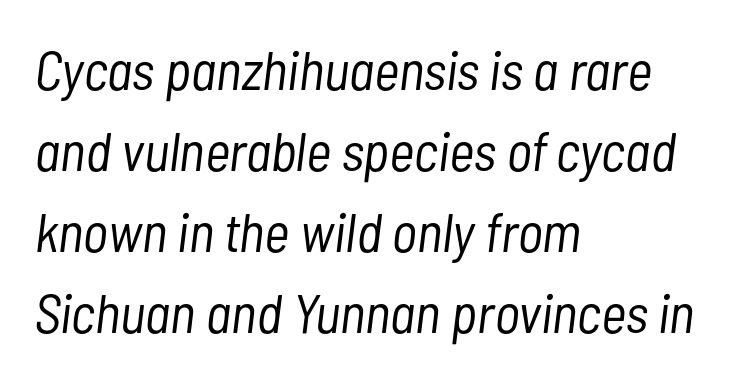
The designer left line spacing at the default. This rendering features lettering with no underline. Note the varied advance widths — an 'i' is clearly narrower than an 'm'. A student would call this left alignment; a typographer would say flush left, rag right. A light-to-regular cut is what we see here. Tracking value appears to be zero — textbook default spacing.
